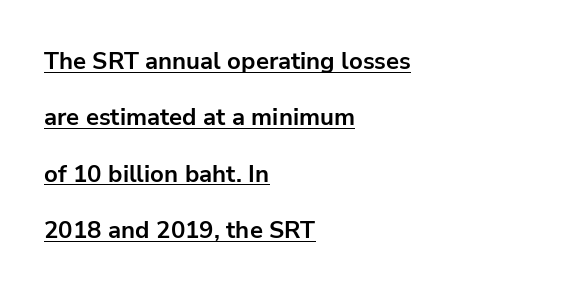
The image shows 24 px bold type, upright; set left-aligned, loose line spacing (2.35x), normal letter spacing, underlined.
